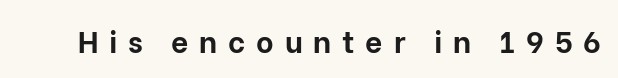
Q: Is the text bold? A: Yes.
Q: Is the text italic (slanted)? A: No, it is upright.
Q: Is the typeface a serif or a sans-serif typeface? A: Sans-serif.
Q: Is the text underlined? A: No.
Q: Is the spacing between letters normal or unusually wide? A: Unusually wide.
Q: Width (condensed, normal, or wide)? A: Normal.
Q: Stroke contrast? A: Low.
Q: x-height? A: Medium.
Q: Monospaced? A: No.
